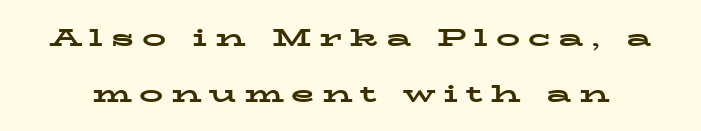
{"italic": "no", "bold": "yes", "underline": "no", "line_spacing": "loose", "line_spacing_ratio": 2.33, "letter_spacing": "wide", "letter_spacing_em": 0.32, "glyph_px": 24}
